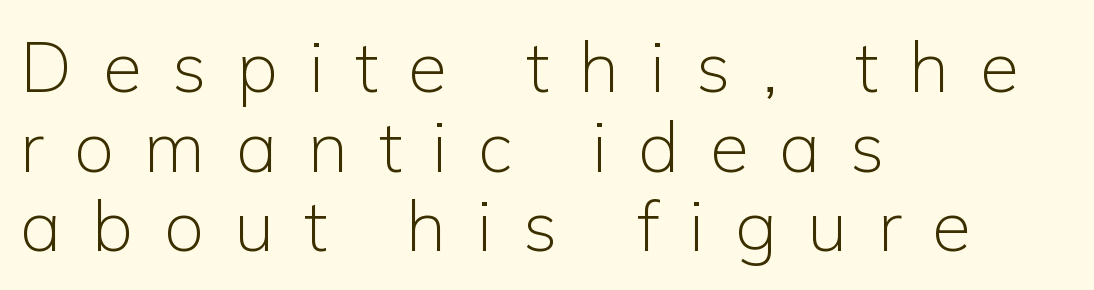
Q: Is the text bold? A: No.
Q: Is the text italic (slanted)? A: No, it is upright.
Q: Is the typeface a serif or a sans-serif typeface? A: Sans-serif.
Q: Is the text underlined? A: No.
Q: How is the paragraph aligned? A: Left-aligned.
Q: Is the spacing between letters normal or unusually wide? A: Unusually wide.
Q: Is the spacing between lines tight, normal or loose? A: Tight.
Q: Width (condensed, normal, or wide)? A: Normal.
Q: Stroke contrast? A: Low.
Q: x-height? A: Medium.
Q: Monospaced? A: No.
